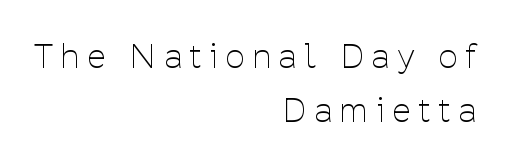
Q: Is the text bold? A: No.
Q: Is the text italic (slanted)? A: No, it is upright.
Q: Is the typeface a serif or a sans-serif typeface? A: Sans-serif.
Q: Is the text underlined? A: No.
Q: How is the paragraph aligned? A: Right-aligned.
Q: Is the spacing between letters normal or unusually wide? A: Unusually wide.
Q: Is the spacing between lines tight, normal or loose? A: Normal.
Q: Width (condensed, normal, or wide)? A: Condensed.
Q: Stroke contrast? A: Low.
Q: x-height? A: Medium.
Q: Monospaced? A: No.
